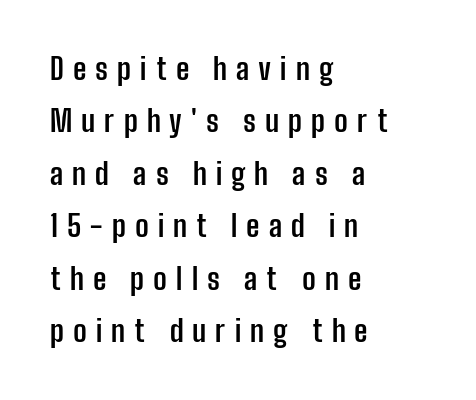
The image shows 30 px semibold, condensed sans-serif type, upright; set left-aligned, line spacing 1.75x, unusually wide letter spacing (+0.3 em), not underlined; low stroke contrast and a medium x-height.
